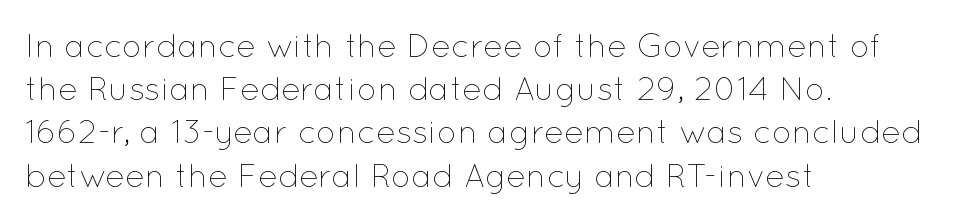
{"italic": "no", "bold": "no", "weight": "thin", "width": "normal", "stroke_contrast": "low", "x_height": "medium", "monospaced": "no", "underline": "no", "align": "left", "line_spacing": "normal", "line_spacing_ratio": 1.31, "letter_spacing": "normal", "letter_spacing_em": 0.0, "glyph_px": 33}
